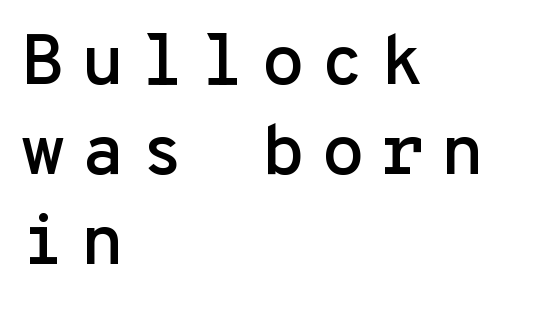
This is sans-serif lettering, the kind often seen on screens and signage. The passage shown is typed in a monospace face where columns stay perfectly aligned. Casual observation: everything's shoved over to the left. Characters follow at a spacing far wider than the type designer built in. Posture: straight, roman, zero tilt. The gap between lines stays unmarked.
